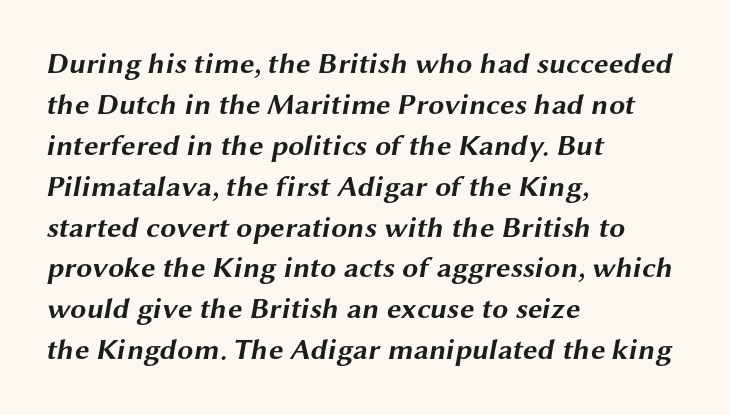
{"serif": "no", "bold": "yes", "weight": "bold", "width": "wide", "stroke_contrast": "medium", "x_height": "medium", "monospaced": "no", "underline": "no", "align": "left", "line_spacing": "normal", "line_spacing_ratio": 1.41, "letter_spacing": "normal", "letter_spacing_em": 0.0, "glyph_px": 29}
